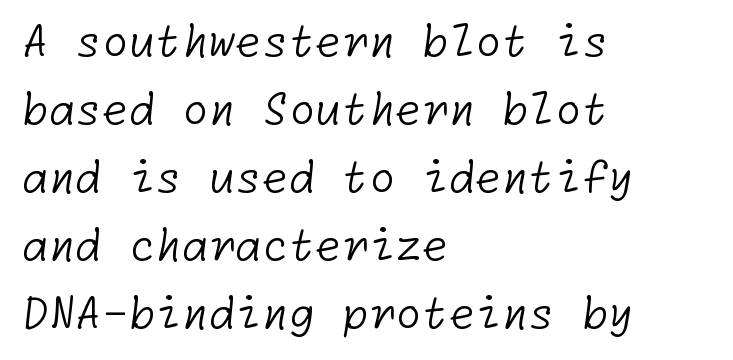
{"serif": "no", "bold": "no", "weight": "light", "width": "normal", "stroke_contrast": "low", "x_height": "medium", "underline": "no", "align": "left", "line_spacing": "normal", "line_spacing_ratio": 1.58, "letter_spacing": "normal", "letter_spacing_em": 0.0, "glyph_px": 43}
